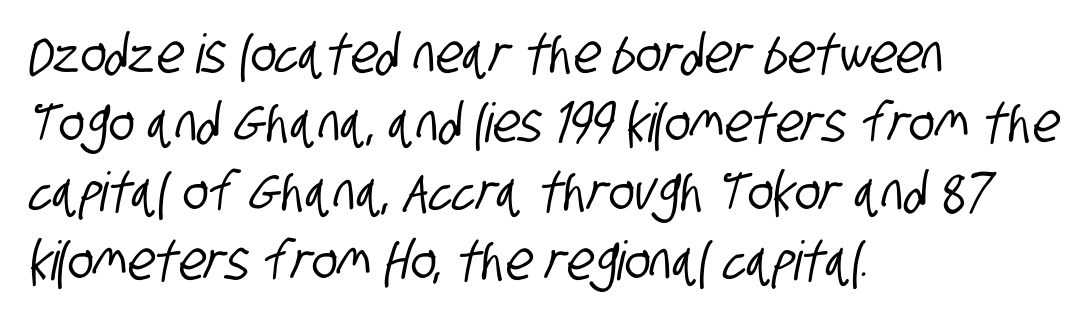
The image shows 54 px condensed sans-serif type; set left-aligned, normal line spacing (1.28x), normal letter spacing, not underlined; low stroke contrast and a large x-height.
